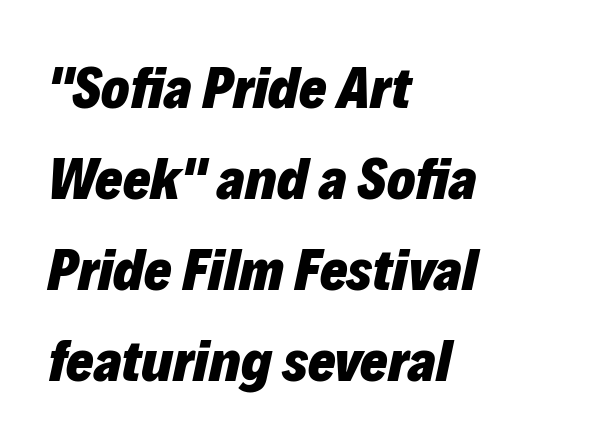
The passage is arranged the way most books set body copy — flush left. Heavy, bold letterforms. Nothing unusual about the tracking: characters are spaced as the font intends. This sample keeps an unexceptional amount of space between lines. Honestly, there is no underline to notice here at all.
